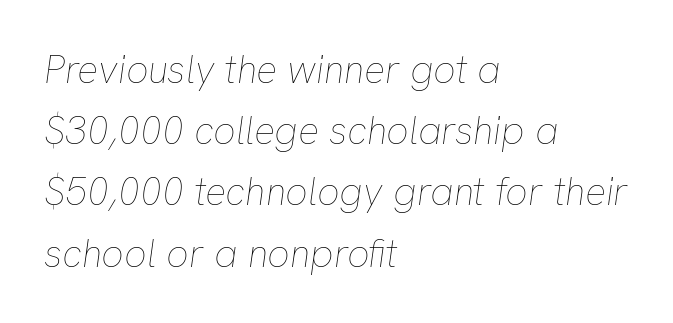
{"italic": "yes", "lean": "right", "slant_degrees": 8, "bold": "no", "weight": "thin", "width": "normal", "stroke_contrast": "low", "x_height": "medium", "monospaced": "no", "underline": "no", "align": "left", "line_spacing": "normal", "line_spacing_ratio": 1.57, "letter_spacing": "normal", "letter_spacing_em": 0.0, "glyph_px": 39}
